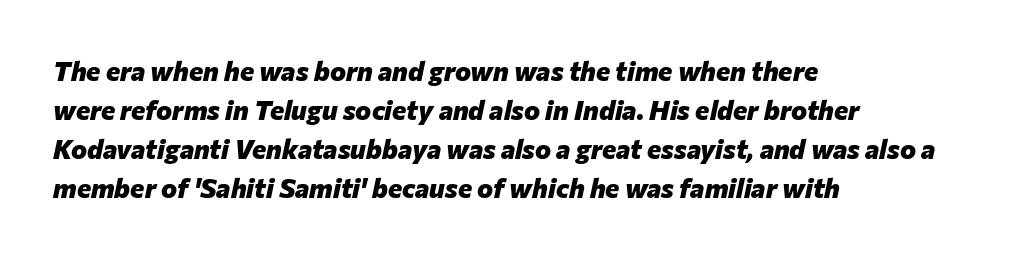
{"italic": "yes", "lean": "right", "slant_degrees": 12, "bold": "yes", "underline": "no", "align": "left", "line_spacing": "normal", "line_spacing_ratio": 1.45, "letter_spacing": "normal", "letter_spacing_em": 0.0, "glyph_px": 27}
